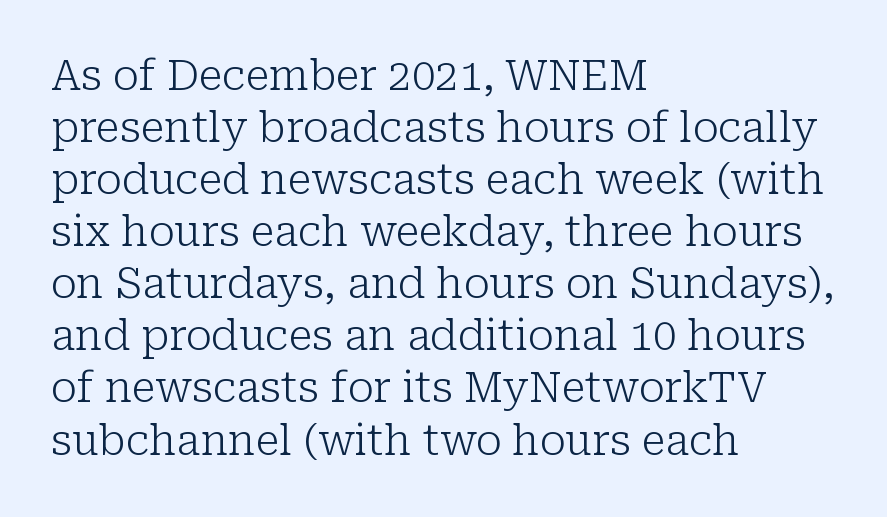
Ascenders rise straight up at ninety degrees. You could not count columns in this text — the font is proportionally spaced. Any mark beneath the type? The region is blank. Weight: in the light-to-regular range. The typeface chosen for these lines features serifs. Each word holds together tightly as a unit, with standard inter-letter gaps.
